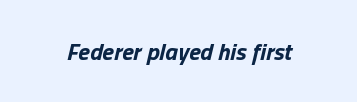
In terms of posture, this sample is oblique. Nobody drew a line under any word here. In terms of letterspacing, this is plain default setting. Does the weight exceed regular? Yes, all the way to bold.
